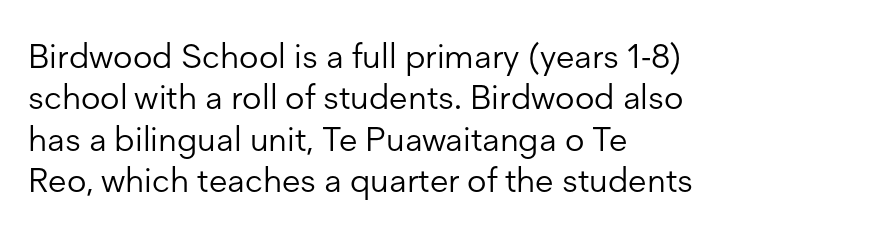
The image shows 34 px light sans-serif type, upright; set left-aligned, line spacing 1.22x, normal letter spacing, not underlined; low stroke contrast and a medium x-height.
